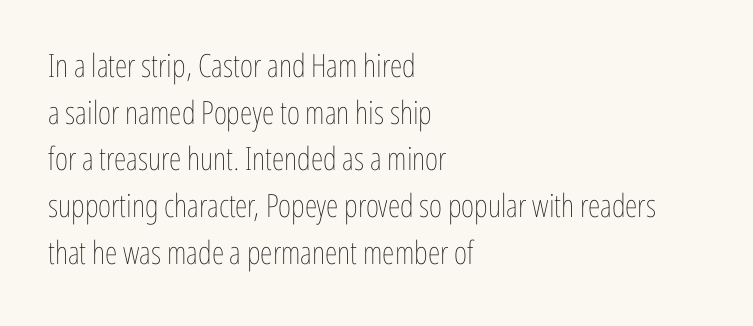
The image shows 32 px thin, condensed type, upright; set left-aligned, normal line spacing (1.46x), normal letter spacing, not underlined; low stroke contrast and a medium x-height.
